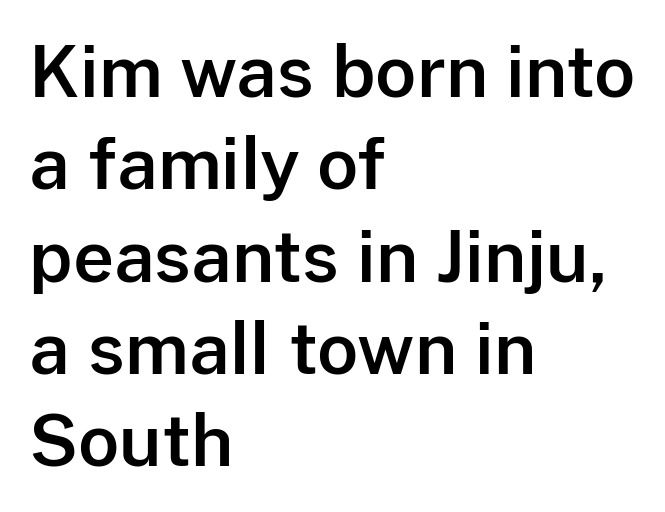
{"serif": "no", "italic": "no", "width": "normal", "stroke_contrast": "low", "x_height": "medium", "monospaced": "no", "underline": "no", "align": "left", "line_spacing": "normal", "line_spacing_ratio": 1.3, "letter_spacing": "normal", "letter_spacing_em": 0.0, "glyph_px": 71}
